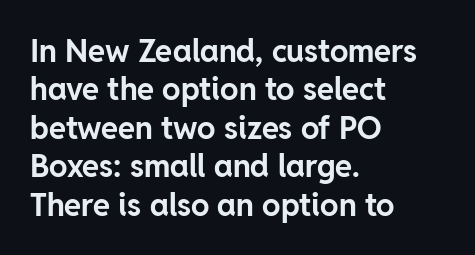
Q: Is the text bold? A: Yes.
Q: Is the text italic (slanted)? A: No, it is upright.
Q: Is the typeface a serif or a sans-serif typeface? A: Sans-serif.
Q: Is the text underlined? A: No.
Q: How is the paragraph aligned? A: Left-aligned.
Q: Is the spacing between letters normal or unusually wide? A: Normal.
Q: Width (condensed, normal, or wide)? A: Normal.
Q: Stroke contrast? A: Low.
Q: x-height? A: Medium.
Q: Monospaced? A: No.
